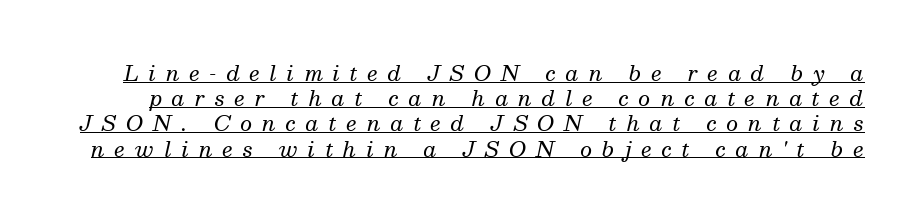
Q: Is the text bold? A: No.
Q: Is the text italic (slanted)? A: Yes, it leans right by about 13 degrees.
Q: Is the text underlined? A: Yes.
Q: Is the spacing between letters normal or unusually wide? A: Unusually wide.
